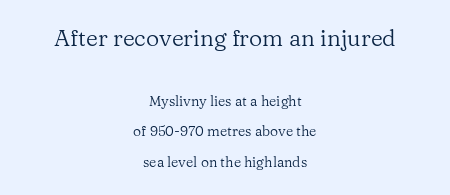
Q: Is the text bold? A: No.
Q: Is the text italic (slanted)? A: No, it is upright.
Q: Is the text underlined? A: No.
Q: How is the paragraph aligned? A: Centered.
Q: Is the spacing between letters normal or unusually wide? A: Normal.
Q: Is the spacing between lines tight, normal or loose? A: Loose.
Q: Which block of text is set in a larger size, the first (top) or the second (bottom)? A: The first (top) one.
